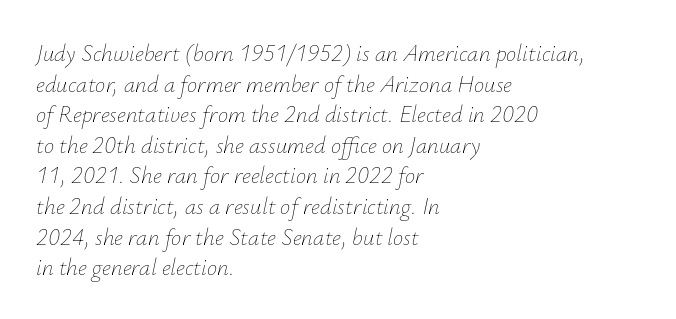
The image shows 23 px text type, italic (leaning right); set left-aligned, normal line spacing (1.33x), normal letter spacing, not underlined.
